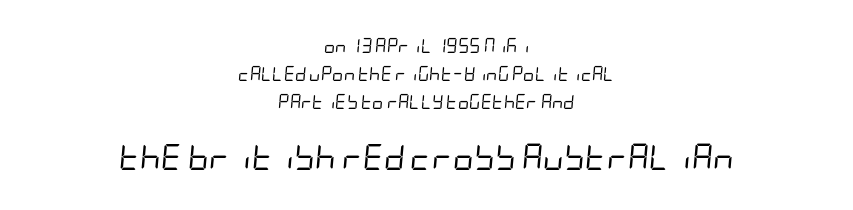
Q: Is the text bold? A: No.
Q: Is the text italic (slanted)? A: Yes, it leans right by about 5 degrees.
Q: Is the text underlined? A: No.
Q: How is the paragraph aligned? A: Centered.
Q: Is the spacing between letters normal or unusually wide? A: Normal.
Q: Is the spacing between lines tight, normal or loose? A: Loose.
Q: Which block of text is set in a larger size, the first (top) or the second (bottom)? A: The second (bottom) one.
